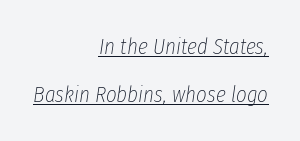
The strokes carry an ordinary text weight at most. It's the slanting kind of type. Between one letter and the next there's only the usual sliver of space. Does a line run under the words? Yes, clearly. Interline gaps are noticeably wide in this sample. Caption: multi-line text, flush right, ragged left.
